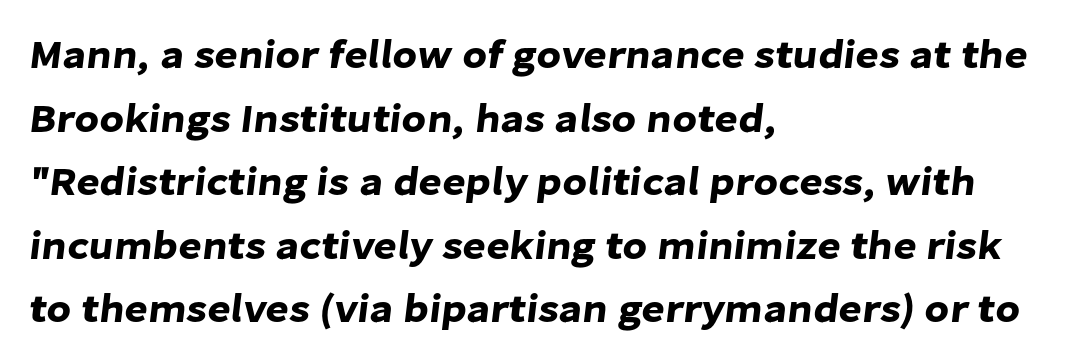
The image shows 40 px sans-serif type; set left-aligned, normal line spacing (1.59x), normal letter spacing, not underlined; low stroke contrast and a medium x-height.
